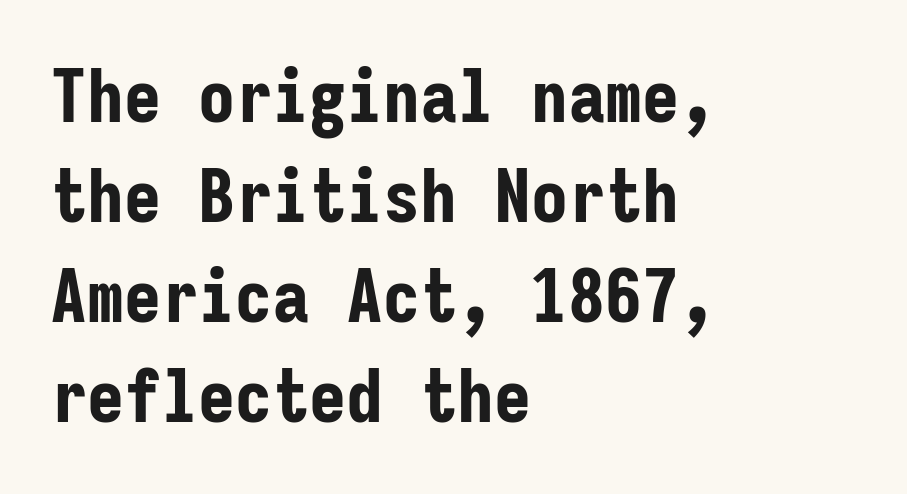
Compared with typical body copy, the letter spacing here is the same. Pretty heavy lettering here — definitely bold. Clear beneath every line of the passage. The characters display no serif detailing; their extremities are plain. Does the leading feel generous? No, just average. Fixed-width glyphs throughout — classic coding-font behaviour.
